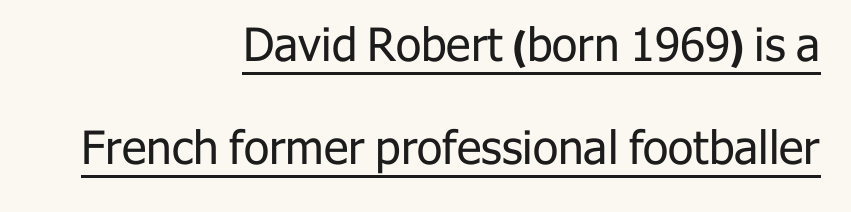
Q: Is the text bold? A: No.
Q: Is the text italic (slanted)? A: No, it is upright.
Q: Is the typeface a serif or a sans-serif typeface? A: Sans-serif.
Q: Is the text underlined? A: Yes.
Q: How is the paragraph aligned? A: Right-aligned.
Q: Is the spacing between letters normal or unusually wide? A: Normal.
Q: Is the spacing between lines tight, normal or loose? A: Loose.
Q: Width (condensed, normal, or wide)? A: Normal.
Q: Stroke contrast? A: Low.
Q: x-height? A: Medium.
Q: Monospaced? A: No.
